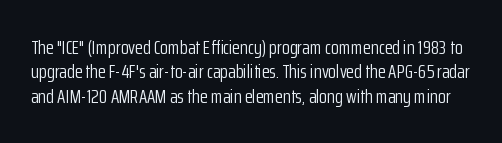
Decoration check: the copy has no underline. Caption: face not bold, strokes unweighted. Tall strokes in this sample are plumb rather than angled. Here the glyphs are tracked normally, forming tight word shapes.
